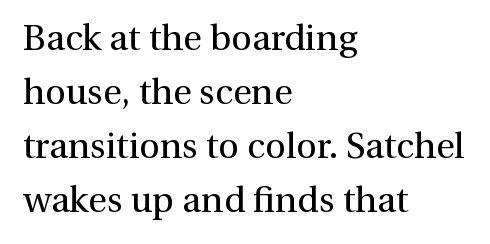
{"serif": "yes", "italic": "no", "bold": "no", "weight": "regular", "width": "normal", "stroke_contrast": "medium", "x_height": "medium", "monospaced": "no", "underline": "no", "align": "left", "line_spacing": "normal", "line_spacing_ratio": 1.5, "letter_spacing": "normal", "letter_spacing_em": 0.0, "glyph_px": 36}
